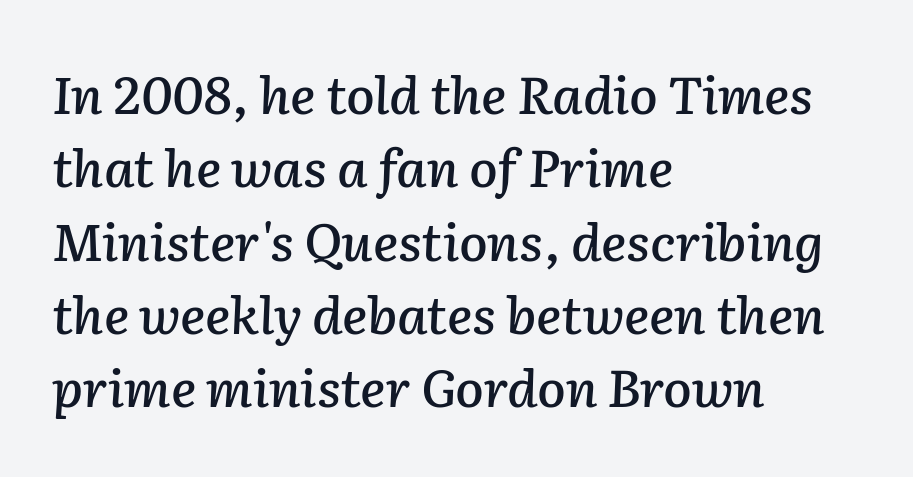
{"italic": "yes", "lean": "right", "slant_degrees": 2, "width": "normal", "stroke_contrast": "low", "x_height": "medium", "monospaced": "no", "underline": "no", "align": "left", "line_spacing": "normal", "line_spacing_ratio": 1.41, "letter_spacing": "normal", "letter_spacing_em": 0.0, "glyph_px": 52}
